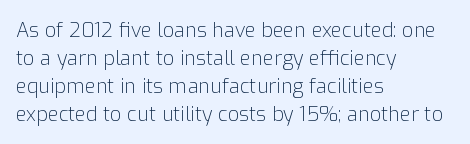
Q: Is the text bold? A: No.
Q: Is the text italic (slanted)? A: No, it is upright.
Q: Is the text underlined? A: No.
Q: How is the paragraph aligned? A: Left-aligned.
Q: Is the spacing between letters normal or unusually wide? A: Normal.
Q: Is the spacing between lines tight, normal or loose? A: Normal.
